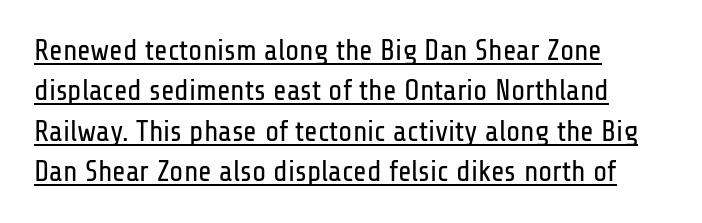
Unlike a traditional serif, this face leaves its strokes unadorned. Looks like regular typesetting: each glyph gets only the width it needs. Nobody touched the tracking dial on this one. The string is rendered with underlining switched on. The weight would be labelled regular, book, light, or lighter still. The leading is moderate, giving the passage an even texture.
